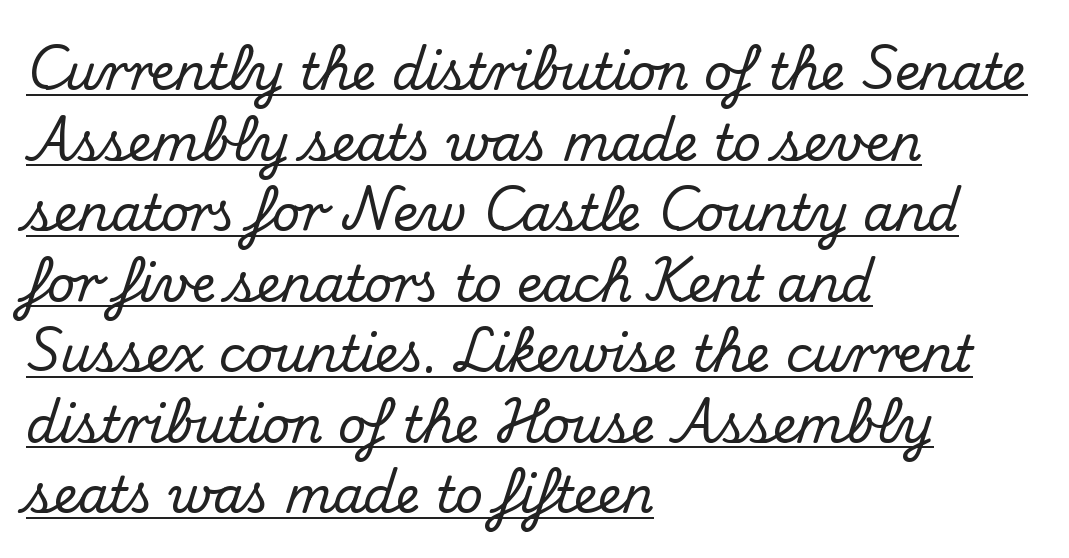
The type is set solid horizontally, with unmodified tracking. Looks like someone drew a line under every word here. The text block is weighted toward the left margin, trailing off unevenly rightward. The glyphs in this specimen are seriffed. Is there much room between lines? A standard amount, neither cramped nor airy.
